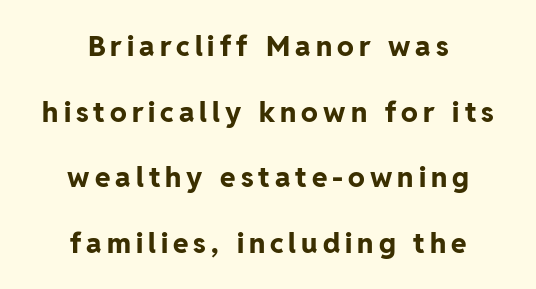
Q: Is the text bold? A: Yes.
Q: Is the text italic (slanted)? A: No, it is upright.
Q: Is the typeface a serif or a sans-serif typeface? A: Sans-serif.
Q: Is the text underlined? A: No.
Q: How is the paragraph aligned? A: Centered.
Q: Is the spacing between lines tight, normal or loose? A: Loose.
Q: Width (condensed, normal, or wide)? A: Normal.
Q: Stroke contrast? A: Low.
Q: x-height? A: Medium.
Q: Monospaced? A: No.
